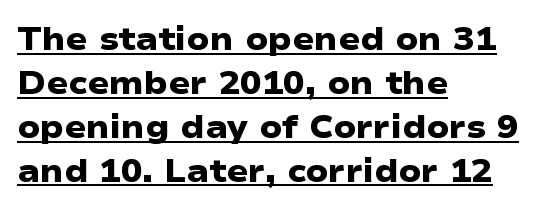
Q: Is the text bold? A: Yes.
Q: Is the typeface a serif or a sans-serif typeface? A: Sans-serif.
Q: Is the text underlined? A: Yes.
Q: How is the paragraph aligned? A: Left-aligned.
Q: Is the spacing between letters normal or unusually wide? A: Normal.
Q: Is the spacing between lines tight, normal or loose? A: Normal.
Q: Width (condensed, normal, or wide)? A: Wide.
Q: Stroke contrast? A: Low.
Q: x-height? A: Medium.
Q: Monospaced? A: No.
